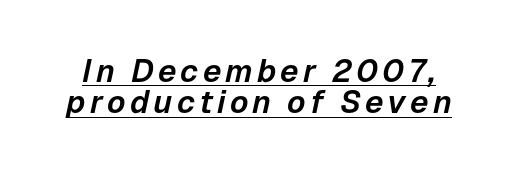
The image shows 32 px text type, italic (leaning right); set tight line spacing (0.98x), underlined; low stroke contrast and a medium x-height.
